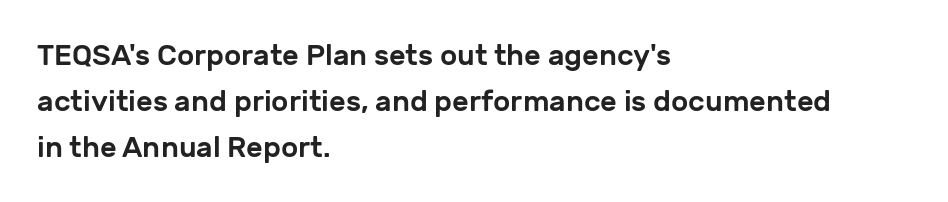
The image shows 29 px sans-serif type, upright; set left-aligned, normal line spacing (1.58x), normal letter spacing, not underlined; low stroke contrast and a medium x-height.
